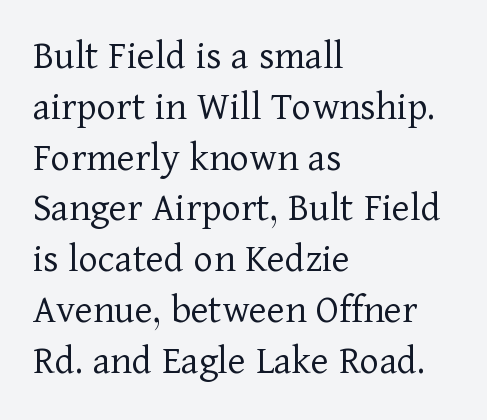
Every stem runs plumb, perpendicular to the baseline. Nothing unusual about the tracking: characters are spaced as the font intends. Do the characters align in a grid? No, the font is proportional. Typographically, this falls in the serif category. The paragraph shown leans on its left margin. The space beneath each line is pristine and unruled.
